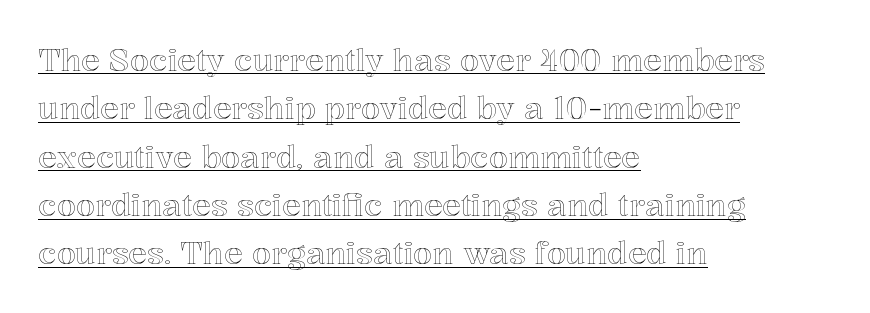
What decoration does the sample have? An underline. Does extra space separate the letters? No, they use regular spacing. Posture: vertical. Varying glyph widths throughout — classic text-font behaviour. Is there much room between lines? A standard amount, neither cramped nor airy. Where is the straight margin? On the left.
